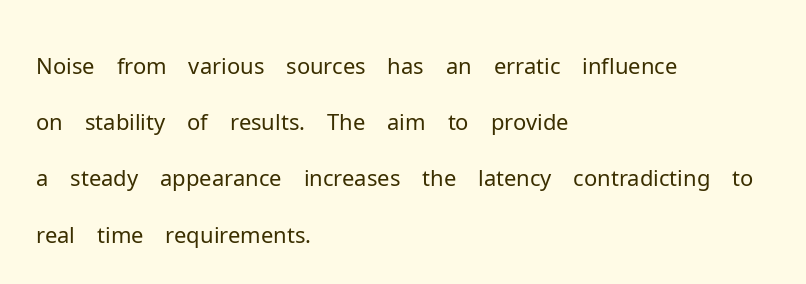
The image shows 45 px light sans-serif type, upright; set left-aligned, normal line spacing (1.25x), normal letter spacing, not underlined; low stroke contrast and a medium x-height.
